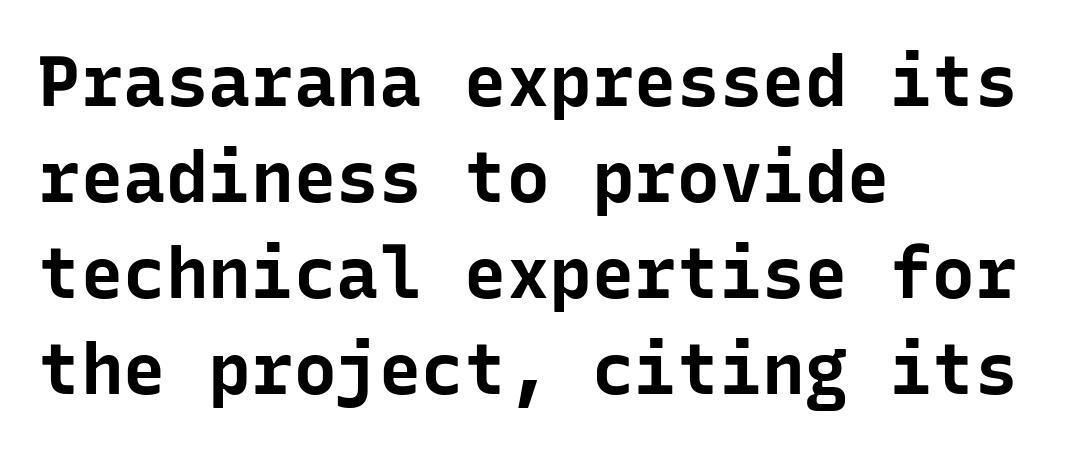
{"serif": "no", "italic": "no", "bold": "yes", "weight": "bold", "width": "normal", "stroke_contrast": "low", "x_height": "medium", "monospaced": "yes", "underline": "no", "align": "left", "line_spacing": "normal", "line_spacing_ratio": 1.35, "letter_spacing": "normal", "letter_spacing_em": 0.0, "glyph_px": 71}
